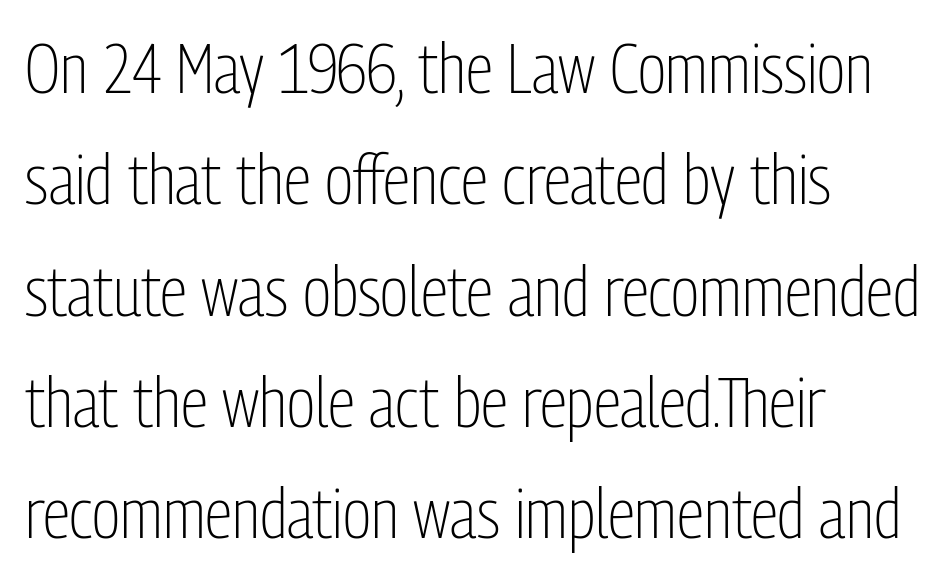
Q: Is the text bold? A: No.
Q: Is the text italic (slanted)? A: No, it is upright.
Q: Is the typeface a serif or a sans-serif typeface? A: Sans-serif.
Q: Is the text underlined? A: No.
Q: How is the paragraph aligned? A: Left-aligned.
Q: Is the spacing between letters normal or unusually wide? A: Normal.
Q: Is the spacing between lines tight, normal or loose? A: Normal.
Q: Width (condensed, normal, or wide)? A: Condensed.
Q: Stroke contrast? A: Low.
Q: x-height? A: Medium.
Q: Monospaced? A: No.
